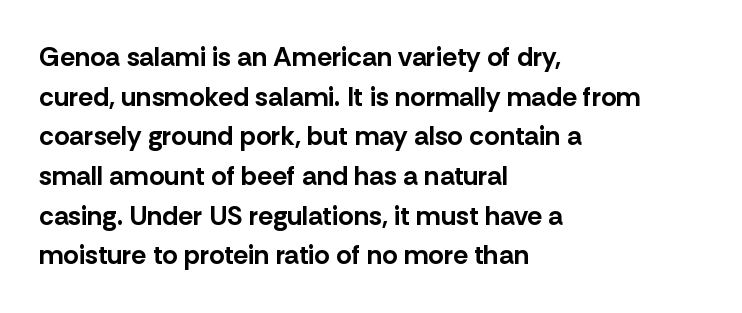
The glyphs are unaccompanied by any horizontal stroke below them. The characters look thick and weighty, a clear bold. Horizontally, the lines are justified to the leading edge only. Successive baselines arrive at the customary interval. Ordinary non-slanted type is in use.
